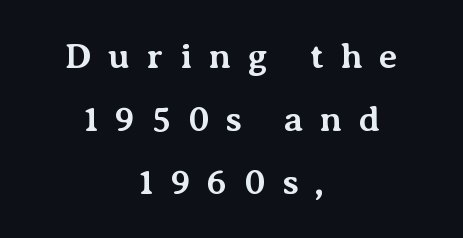
Q: Is the text bold? A: Yes.
Q: Is the text italic (slanted)? A: No, it is upright.
Q: Is the typeface a serif or a sans-serif typeface? A: Serif.
Q: Is the text underlined? A: No.
Q: How is the paragraph aligned? A: Centered.
Q: Is the spacing between letters normal or unusually wide? A: Unusually wide.
Q: Width (condensed, normal, or wide)? A: Normal.
Q: Stroke contrast? A: Medium.
Q: x-height? A: Medium.
Q: Monospaced? A: No.
